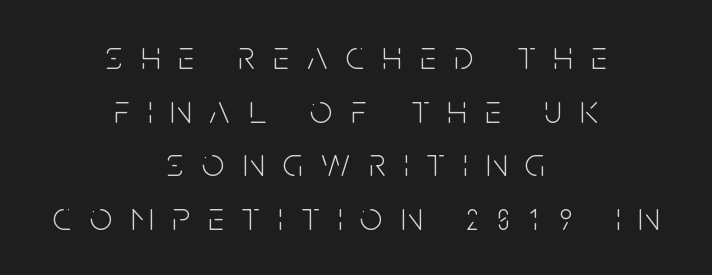
The image shows 40 px light, condensed sans-serif type, upright; set centered, normal line spacing (1.34x), unusually wide letter spacing (+0.46 em), not underlined; low stroke contrast and a large x-height.
